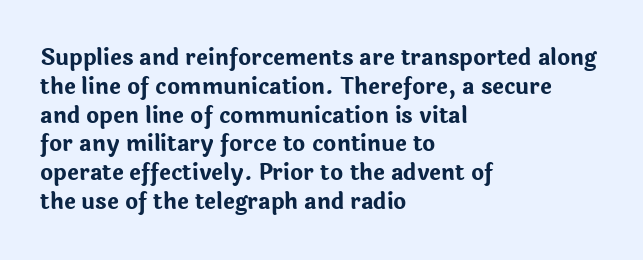
Q: Is the text bold? A: Yes.
Q: Is the text italic (slanted)? A: No, it is upright.
Q: Is the text underlined? A: No.
Q: How is the paragraph aligned? A: Left-aligned.
Q: Is the spacing between letters normal or unusually wide? A: Normal.
Q: Is the spacing between lines tight, normal or loose? A: Normal.
